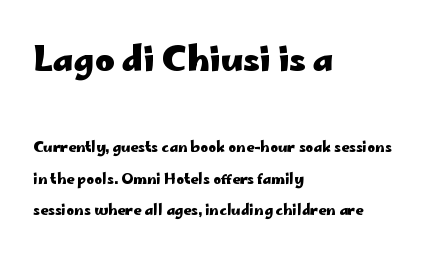
Look at the bottom of the vertical strokes: they stop flat, with no serifs. Stroke thickness is high; the sample reads as a true bold. Rows of type keep a wide berth in the vertical direction. Each word holds together tightly as a unit, with standard inter-letter gaps. This layout puts the oversized block above and the modest block below.
